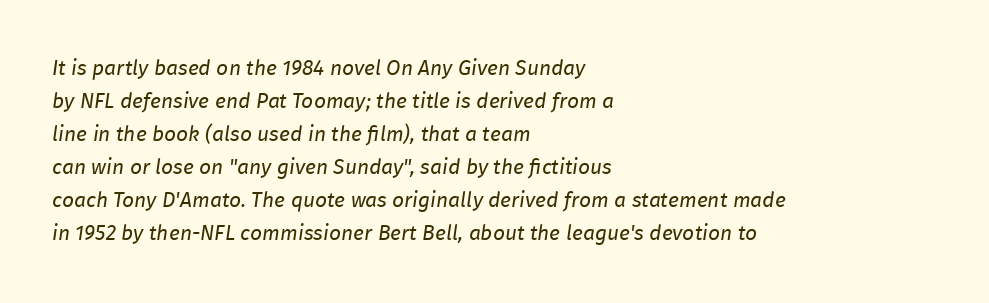
{"italic": "yes", "lean": "right", "slant_degrees": 8, "bold": "no", "underline": "no", "align": "left", "line_spacing": "normal", "line_spacing_ratio": 1.57, "letter_spacing": "normal", "letter_spacing_em": 0.0, "glyph_px": 21}
